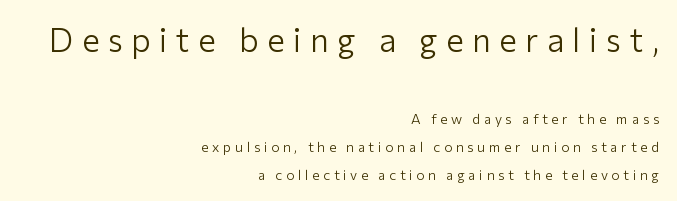
The weight would be labelled regular, book, light, or lighter still. The leading is generous, giving the passage an open texture. Glance below the letters and you will spot only blank space. The rendering uses natural spacing where letterforms have individual widths.
